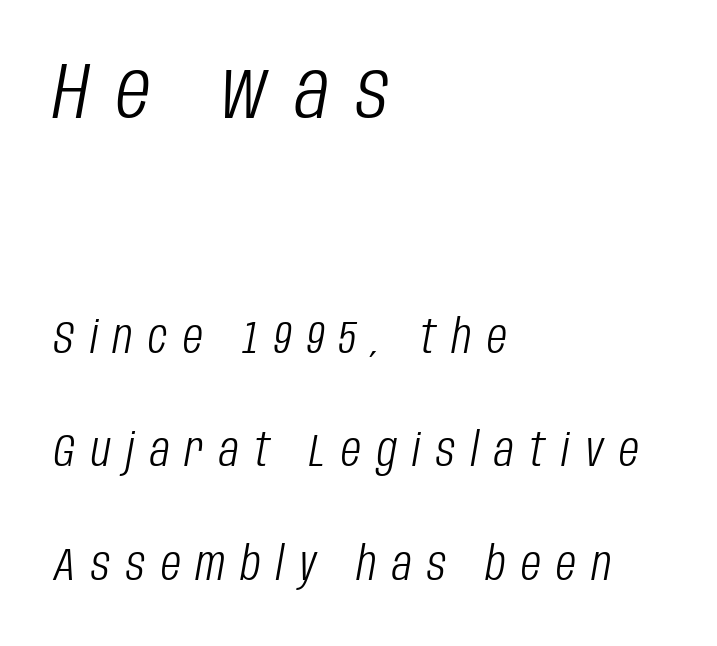
The lines in this sample share a left origin and differ only in where they stop. Of the two passages, the one on top uses the larger point size. This sample has the flowing, uneven cadence of proportional lettering. Rendered with sloped, italic letterforms. Observe the wide spacing: letters keep a clear distance from each other. These glyphs show unthickened strokes, regular width or finer.
